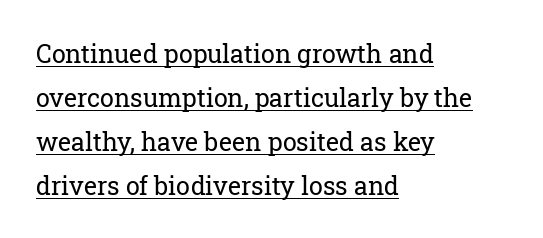
Q: Is the text bold? A: No.
Q: Is the text italic (slanted)? A: No, it is upright.
Q: Is the text underlined? A: Yes.
Q: How is the paragraph aligned? A: Left-aligned.
Q: Is the spacing between letters normal or unusually wide? A: Normal.
